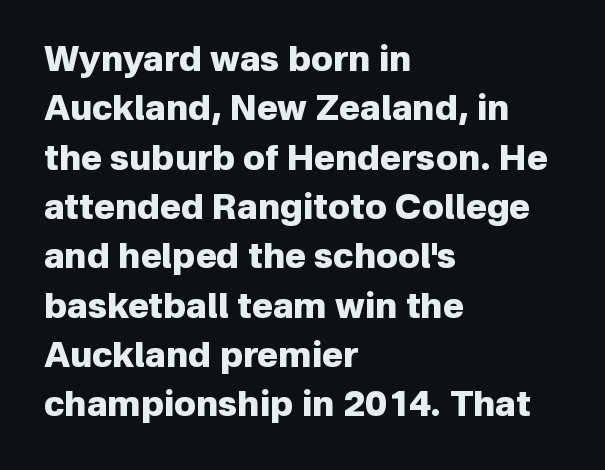
{"serif": "no", "italic": "no", "bold": "yes", "weight": "heavy", "width": "normal", "stroke_contrast": "low", "x_height": "medium", "monospaced": "no", "underline": "no", "align": "left", "line_spacing": "normal", "line_spacing_ratio": 1.41, "letter_spacing": "normal", "letter_spacing_em": 0.0, "glyph_px": 35}
